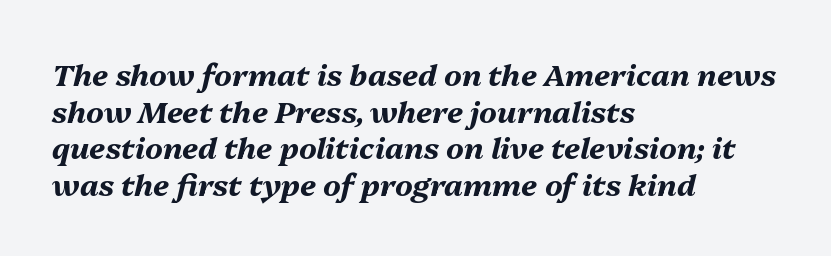
Q: Is the text bold? A: Yes.
Q: Is the text italic (slanted)? A: Yes, it leans right by about 13 degrees.
Q: Is the text underlined? A: No.
Q: How is the paragraph aligned? A: Left-aligned.
Q: Is the spacing between letters normal or unusually wide? A: Normal.
Q: Width (condensed, normal, or wide)? A: Normal.
Q: Stroke contrast? A: Medium.
Q: x-height? A: Medium.
Q: Monospaced? A: No.
